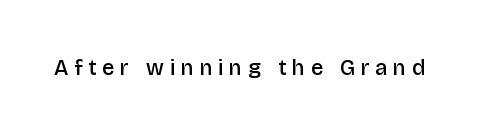
Q: Is the text bold? A: Semi-bold.
Q: Is the text italic (slanted)? A: No, it is upright.
Q: Is the text underlined? A: No.
Q: Is the spacing between letters normal or unusually wide? A: Unusually wide.
